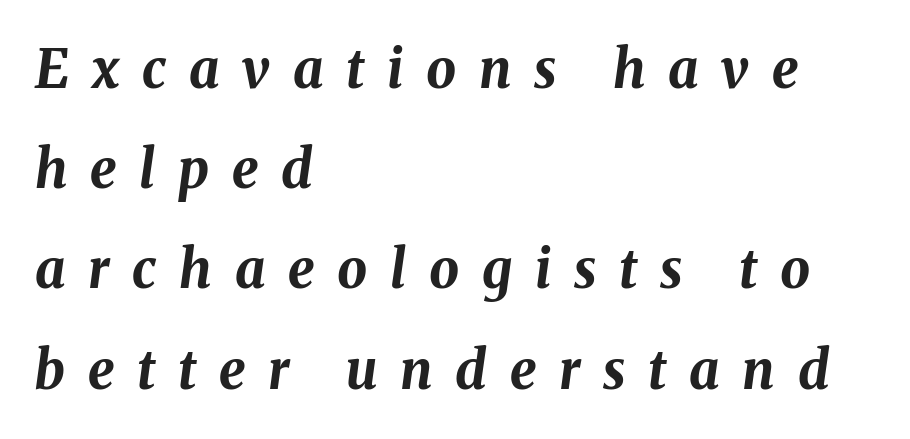
Q: Is the text bold? A: Yes.
Q: Is the text italic (slanted)? A: Yes, it leans right by about 8 degrees.
Q: Is the text underlined? A: No.
Q: How is the paragraph aligned? A: Left-aligned.
Q: Is the spacing between letters normal or unusually wide? A: Unusually wide.
Q: Width (condensed, normal, or wide)? A: Normal.
Q: Stroke contrast? A: Medium.
Q: x-height? A: Medium.
Q: Monospaced? A: No.
